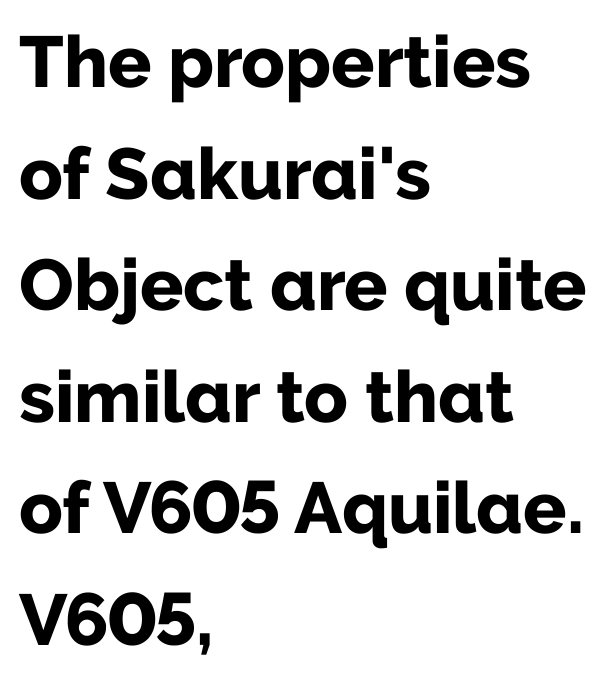
Visually the block forms a straight wall on the left and a jagged coastline on the right. Each row of text sits above clean, open space. Looks like regular typesetting: each glyph gets only the width it needs. The font is running at its bold setting. Short note: letters normally spaced. Is this a sans? Yes — the strokes have no serifs.
